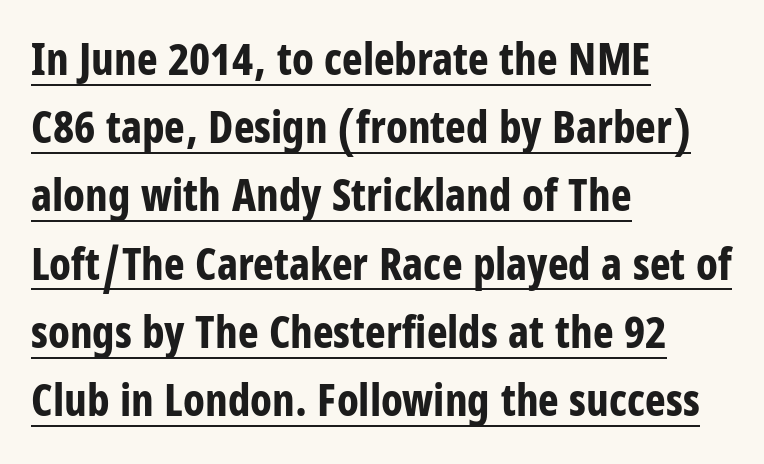
Leading matches the norm, producing a regular column. Is this a fixed-width face? No — the glyphs have proportional, varying widths. Nobody touched the tracking dial on this one. Honestly, the underline is the first thing you notice here. The typesetting leans heavy: a genuine bold. Serif or sans? Sans — the stroke terminals are bare.
